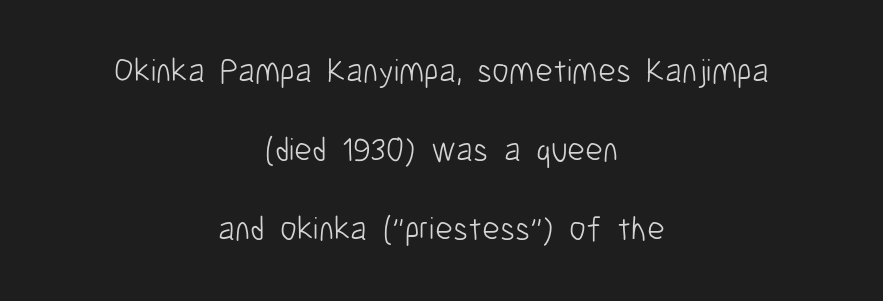
The image shows 34 px light, condensed sans-serif type, upright; set centered, loose line spacing (2.32x), normal letter spacing, not underlined; low stroke contrast and a medium x-height.
